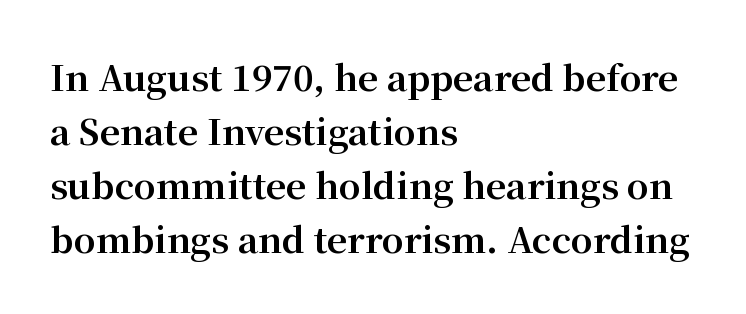
Q: Is the text bold? A: Yes.
Q: Is the text italic (slanted)? A: No, it is upright.
Q: Is the typeface a serif or a sans-serif typeface? A: Serif.
Q: Is the text underlined? A: No.
Q: How is the paragraph aligned? A: Left-aligned.
Q: Is the spacing between letters normal or unusually wide? A: Normal.
Q: Is the spacing between lines tight, normal or loose? A: Normal.
Q: Width (condensed, normal, or wide)? A: Normal.
Q: Stroke contrast? A: Medium.
Q: x-height? A: Medium.
Q: Monospaced? A: No.
